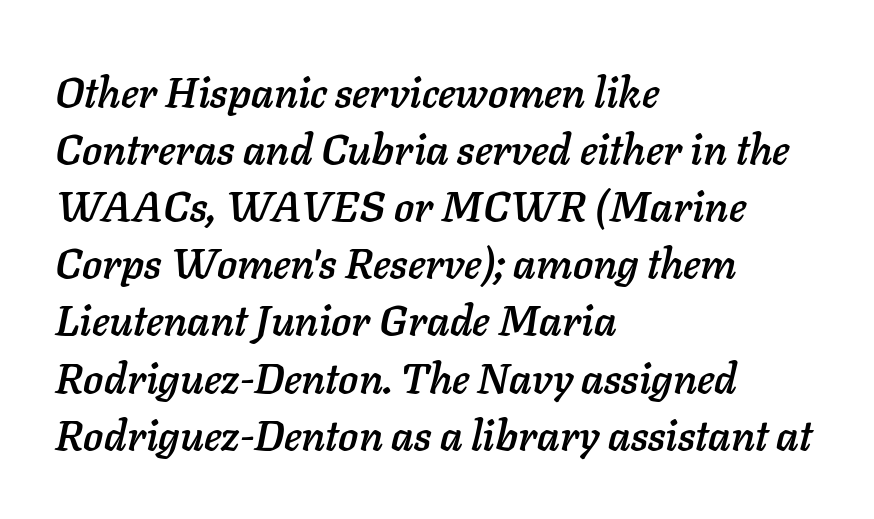
The image shows 42 px text type, italic (leaning right); set left-aligned, normal line spacing (1.36x), normal letter spacing, not underlined; low stroke contrast and a medium x-height.
